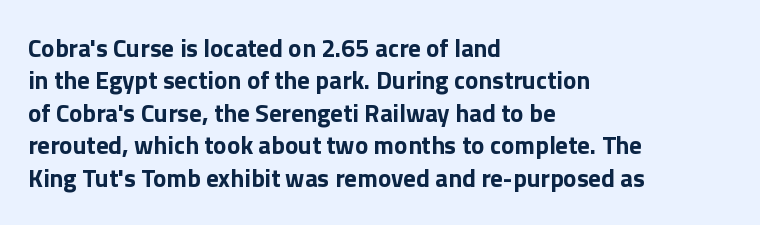
Q: Is the text bold? A: Yes.
Q: Is the text italic (slanted)? A: No, it is upright.
Q: Is the text underlined? A: No.
Q: How is the paragraph aligned? A: Left-aligned.
Q: Is the spacing between letters normal or unusually wide? A: Normal.
Q: Is the spacing between lines tight, normal or loose? A: Normal.
